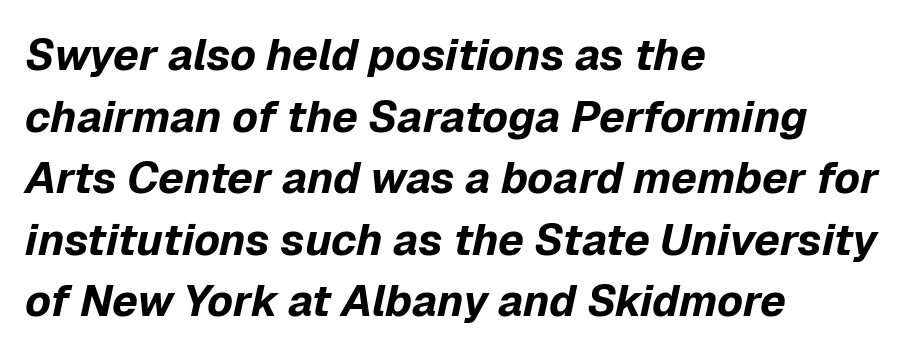
Q: Is the text bold? A: Yes.
Q: Is the text italic (slanted)? A: Yes, it leans right by about 12 degrees.
Q: Is the text underlined? A: No.
Q: How is the paragraph aligned? A: Left-aligned.
Q: Is the spacing between letters normal or unusually wide? A: Normal.
Q: Is the spacing between lines tight, normal or loose? A: Normal.
Q: Width (condensed, normal, or wide)? A: Normal.
Q: Stroke contrast? A: Low.
Q: x-height? A: Medium.
Q: Monospaced? A: No.
